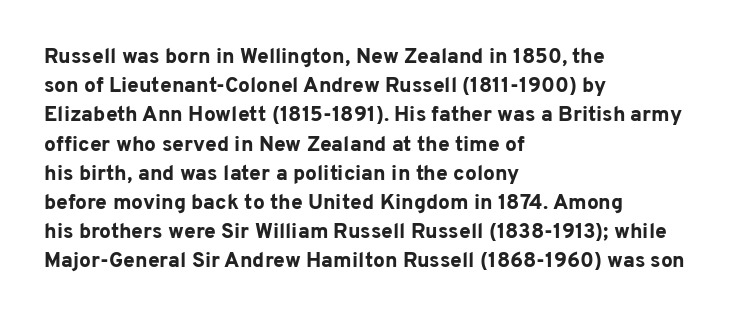
Q: Is the text bold? A: Yes.
Q: Is the text italic (slanted)? A: No, it is upright.
Q: Is the text underlined? A: No.
Q: How is the paragraph aligned? A: Left-aligned.
Q: Is the spacing between letters normal or unusually wide? A: Normal.
Q: Is the spacing between lines tight, normal or loose? A: Normal.
